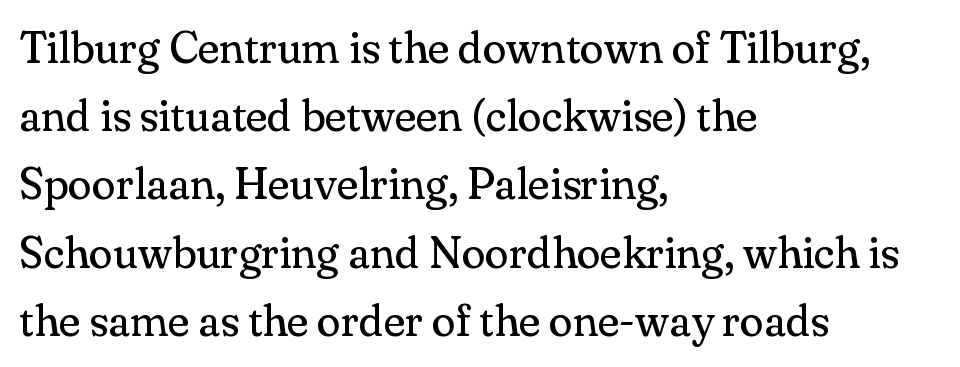
{"serif": "yes", "italic": "no", "bold": "no", "weight": "regular", "width": "normal", "stroke_contrast": "medium", "x_height": "small", "monospaced": "no", "underline": "no", "align": "left", "line_spacing": "normal", "line_spacing_ratio": 1.55, "letter_spacing": "normal", "letter_spacing_em": 0.0, "glyph_px": 44}
